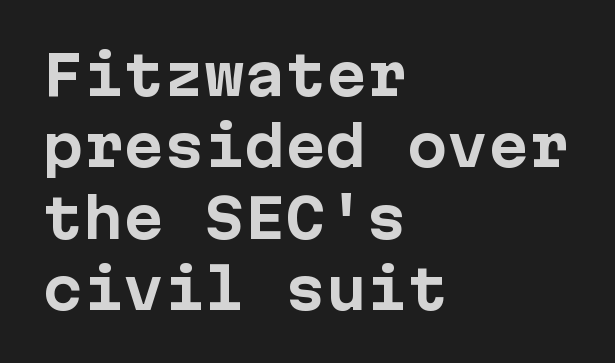
{"serif": "no", "italic": "no", "bold": "yes", "weight": "bold", "width": "normal", "stroke_contrast": "low", "x_height": "medium", "monospaced": "yes", "underline": "no", "align": "left", "line_spacing": "normal", "line_spacing_ratio": 1.32, "letter_spacing": "normal", "letter_spacing_em": 0.0, "glyph_px": 54}
